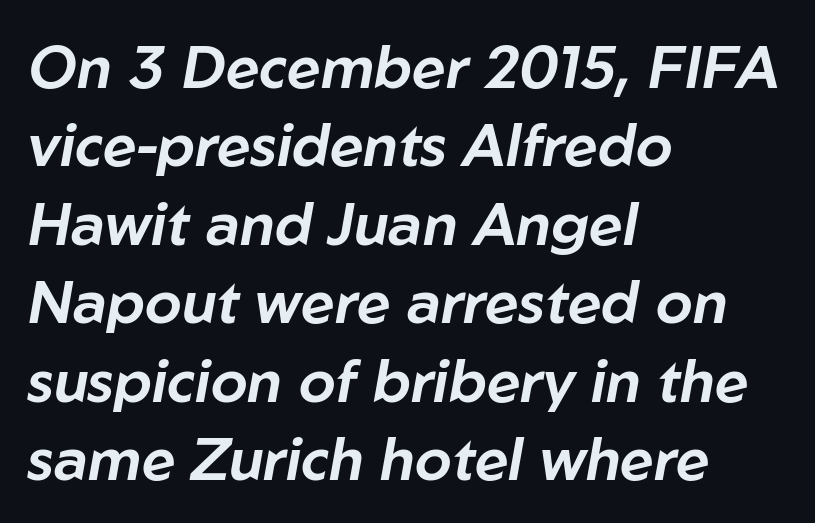
{"italic": "yes", "lean": "right", "slant_degrees": 10, "width": "normal", "stroke_contrast": "low", "x_height": "medium", "monospaced": "no", "underline": "no", "align": "left", "line_spacing": "normal", "line_spacing_ratio": 1.33, "letter_spacing": "normal", "letter_spacing_em": 0.0, "glyph_px": 59}
